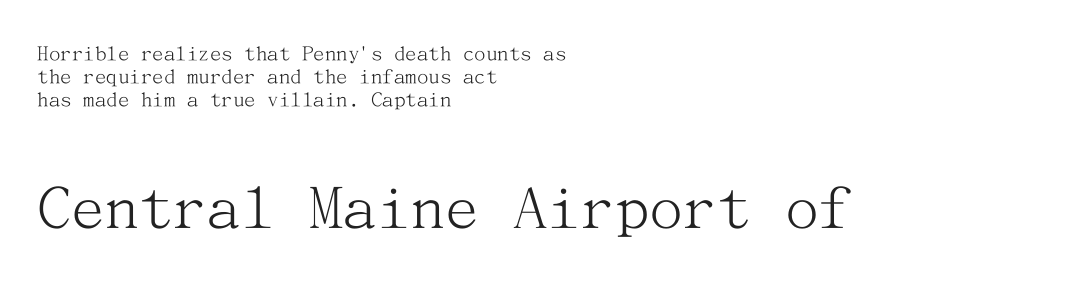
There is no visible air inserted between adjacent glyphs. Caption: upper text group reduced, lower text group enlarged. Does the leading feel generous? Not at all — it's pinched. Alignment: flush left.
